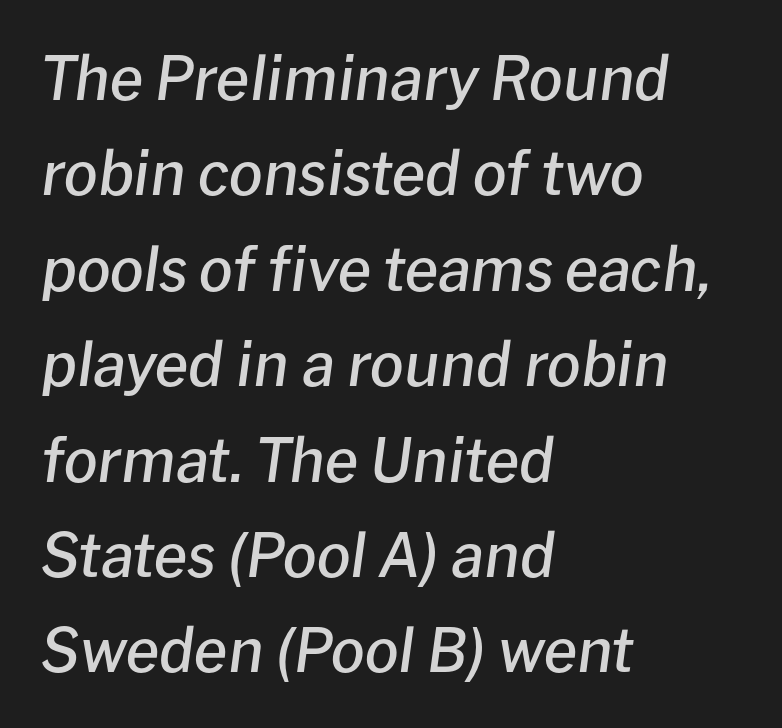
The image shows 60 px semibold type, italic (leaning right); set left-aligned, normal line spacing (1.59x), normal letter spacing, not underlined; low stroke contrast and a medium x-height.
